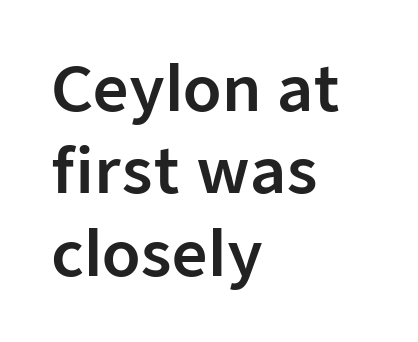
Do the characters align in a grid? No, the font is proportional. The letters stand upright; this is a roman face. Summary of vertical rhythm: regular, with standard interline spacing. Note: no serifs on the glyphs. Standard letterfit; no display-style spreading of the glyphs. Compared with a centered layout, this one pins lines to the left instead.
